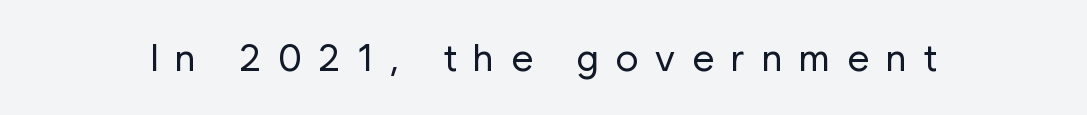
{"serif": "no", "italic": "no", "bold": "no", "weight": "regular", "width": "normal", "stroke_contrast": "low", "x_height": "medium", "monospaced": "no", "underline": "no", "letter_spacing": "wide", "letter_spacing_em": 0.44, "glyph_px": 38}
